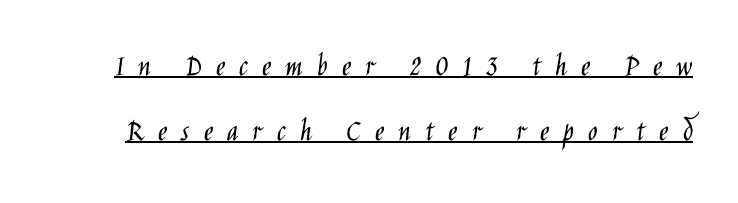
The image shows 32 px light, condensed sans-serif type; set loose line spacing (2.03x), unusually wide letter spacing (+0.44 em), underlined; low stroke contrast and a large x-height.
